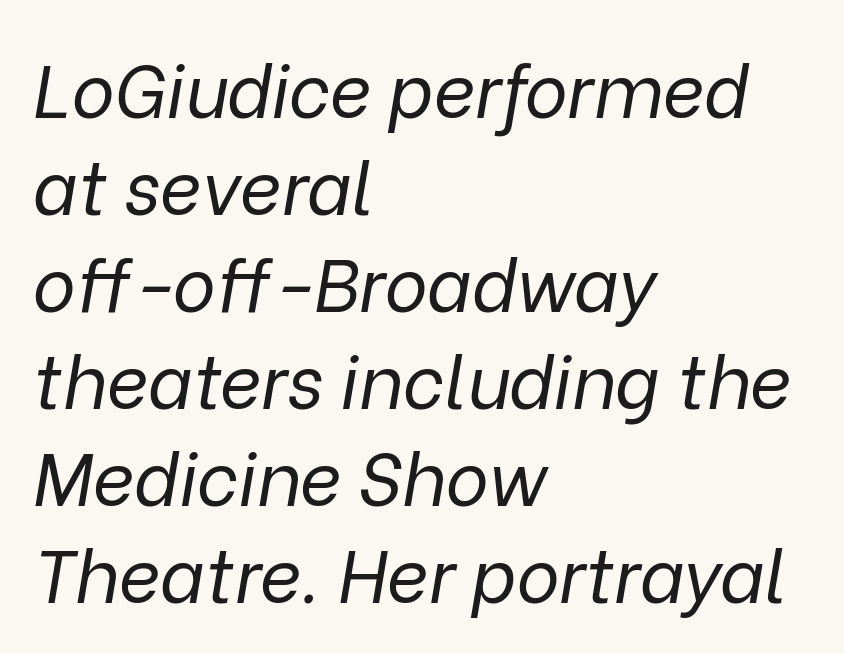
If you drew a ruler down the left edge, every line would touch it. Do the characters align in a grid? No, the font is proportional. An italicized treatment has been applied to the whole sample. Nothing heavy about these letters — not bold at all. Underlining? Definitely not there. The tracking reads as untouched default to a designer's eye.
